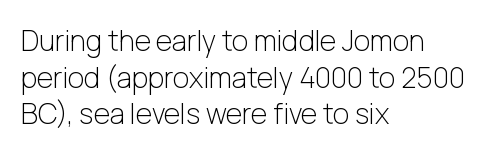
Q: Is the text bold? A: No.
Q: Is the text italic (slanted)? A: No, it is upright.
Q: Is the typeface a serif or a sans-serif typeface? A: Sans-serif.
Q: Is the text underlined? A: No.
Q: How is the paragraph aligned? A: Left-aligned.
Q: Is the spacing between letters normal or unusually wide? A: Normal.
Q: Is the spacing between lines tight, normal or loose? A: Normal.
Q: Width (condensed, normal, or wide)? A: Normal.
Q: Stroke contrast? A: Low.
Q: x-height? A: Medium.
Q: Monospaced? A: No.
